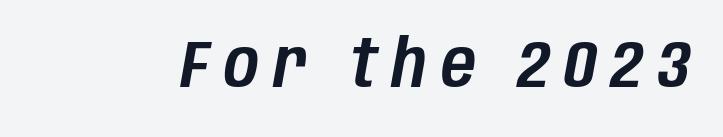
Q: Is the text italic (slanted)? A: Yes, it leans right by about 10 degrees.
Q: Is the text underlined? A: No.
Q: Is the spacing between letters normal or unusually wide? A: Unusually wide.
Q: Width (condensed, normal, or wide)? A: Condensed.
Q: Stroke contrast? A: Low.
Q: x-height? A: Large.
Q: Monospaced? A: No.
